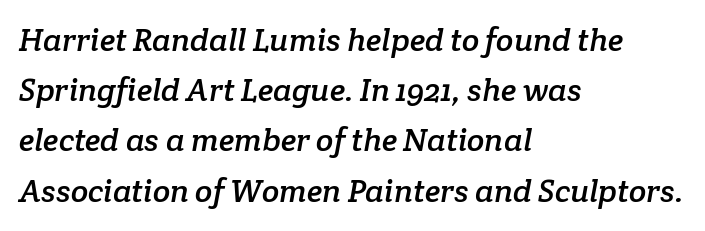
Q: Is the typeface a serif or a sans-serif typeface? A: Serif.
Q: Is the text underlined? A: No.
Q: How is the paragraph aligned? A: Left-aligned.
Q: Is the spacing between letters normal or unusually wide? A: Normal.
Q: Is the spacing between lines tight, normal or loose? A: Normal.
Q: Width (condensed, normal, or wide)? A: Normal.
Q: Stroke contrast? A: Low.
Q: x-height? A: Medium.
Q: Monospaced? A: No.
